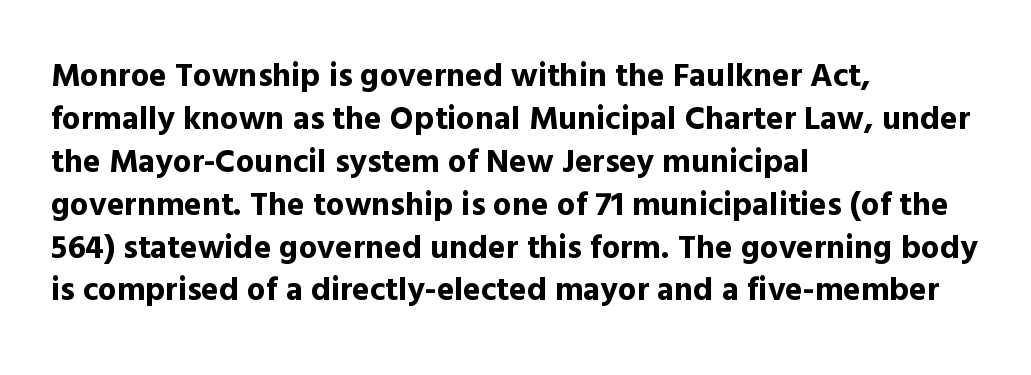
{"serif": "no", "italic": "no", "bold": "yes", "weight": "bold", "width": "normal", "x_height": "medium", "monospaced": "no", "underline": "no", "align": "left", "line_spacing": "normal", "line_spacing_ratio": 1.3, "letter_spacing": "normal", "letter_spacing_em": 0.0, "glyph_px": 33}
